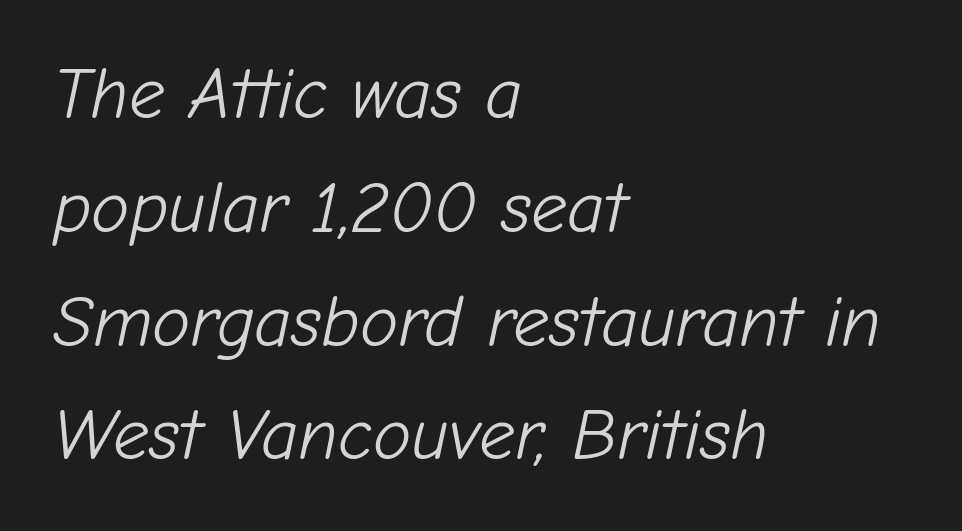
Q: Is the text bold? A: No.
Q: Is the text italic (slanted)? A: Yes, it leans right by about 12 degrees.
Q: Is the text underlined? A: No.
Q: How is the paragraph aligned? A: Left-aligned.
Q: Is the spacing between letters normal or unusually wide? A: Normal.
Q: Is the spacing between lines tight, normal or loose? A: Normal.
Q: Width (condensed, normal, or wide)? A: Normal.
Q: Stroke contrast? A: Low.
Q: x-height? A: Medium.
Q: Monospaced? A: No.
